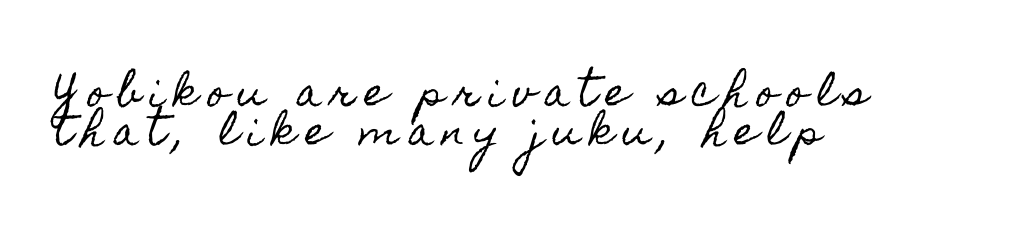
Tightly led — the rows are bunched. Is this a fixed-width face? No — the glyphs have proportional, varying widths. In terms of letterspacing, this is a distinctly airy, spread setting. Beneath every word, the page is bare.
